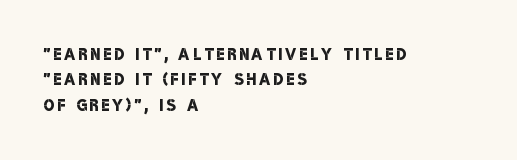
Q: Is the text bold? A: Semi-bold.
Q: Is the text underlined? A: No.
Q: How is the paragraph aligned? A: Left-aligned.
Q: Is the spacing between lines tight, normal or loose? A: Tight.
